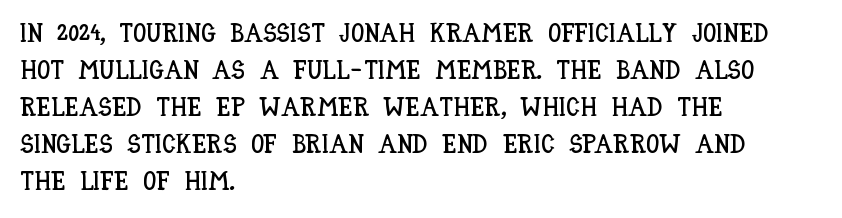
The image shows 26 px text type, upright; set left-aligned, normal line spacing (1.42x), normal letter spacing, not underlined.
